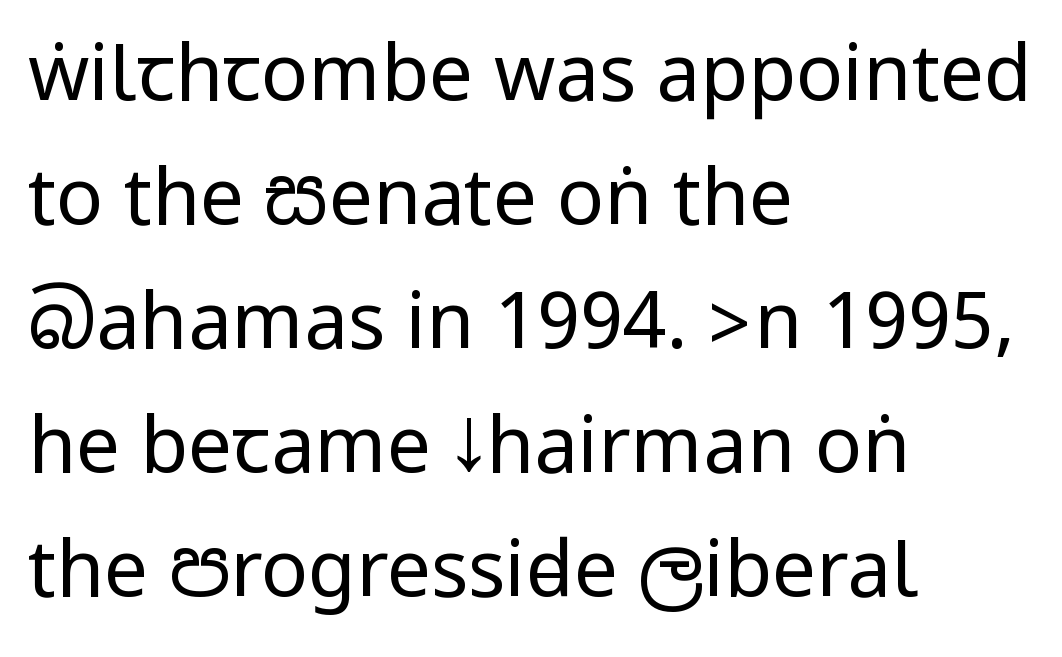
{"serif": "no", "italic": "no", "bold": "no", "weight": "regular", "width": "condensed", "stroke_contrast": "low", "underline": "no", "align": "left", "line_spacing": "normal", "line_spacing_ratio": 1.59, "letter_spacing": "normal", "letter_spacing_em": 0.0, "glyph_px": 78}
